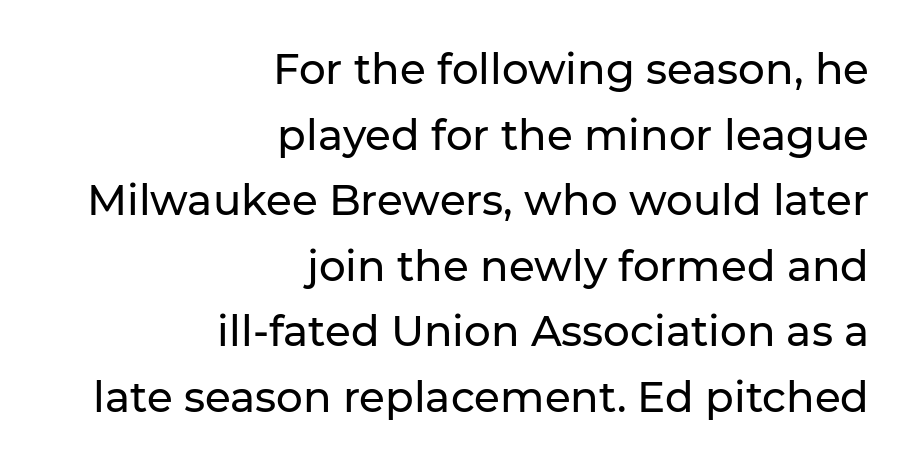
{"serif": "no", "italic": "no", "width": "normal", "stroke_contrast": "low", "x_height": "medium", "monospaced": "no", "underline": "no", "align": "right", "line_spacing": "normal", "line_spacing_ratio": 1.56, "letter_spacing": "normal", "letter_spacing_em": 0.0, "glyph_px": 42}
